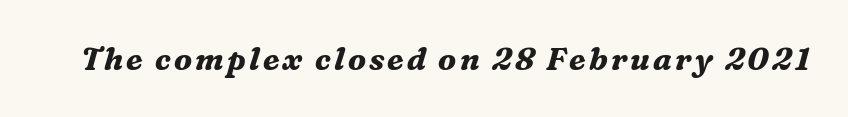
The image shows 31 px bold serif type, italic (leaning right); set not underlined; medium stroke contrast and a medium x-height.
